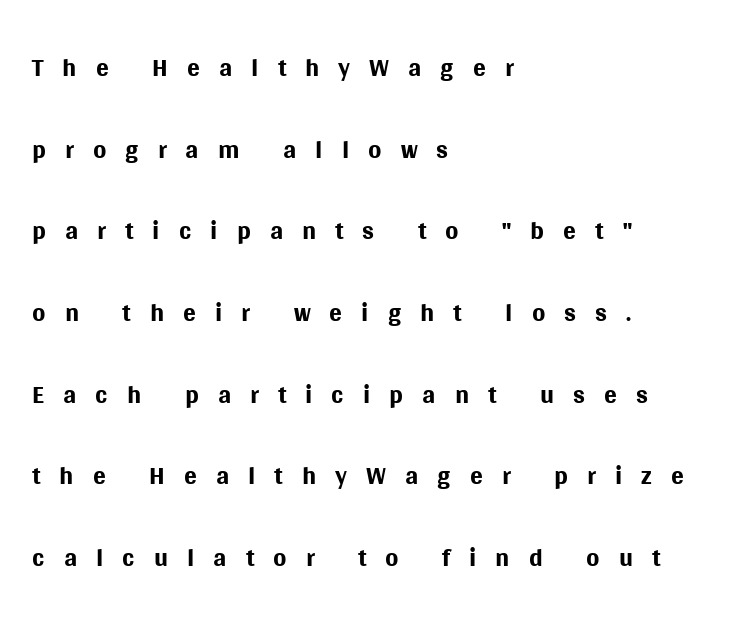
When letters stand straight like this, we call the style roman or upright. Someone cranked the tracking dial way up on this one. This sample trades compactness for vertical openness between lines. The words here are not underlined. Weight: not bold — regular or lighter.
